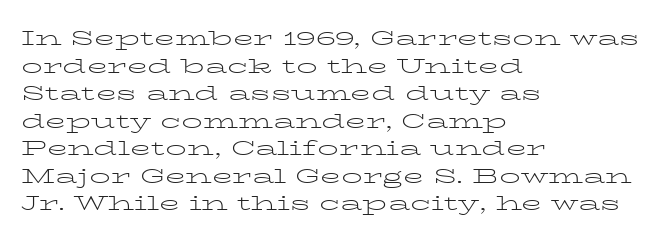
Q: Is the text bold? A: No.
Q: Is the text italic (slanted)? A: No, it is upright.
Q: Is the text underlined? A: No.
Q: How is the paragraph aligned? A: Left-aligned.
Q: Is the spacing between letters normal or unusually wide? A: Normal.
Q: Is the spacing between lines tight, normal or loose? A: Normal.
